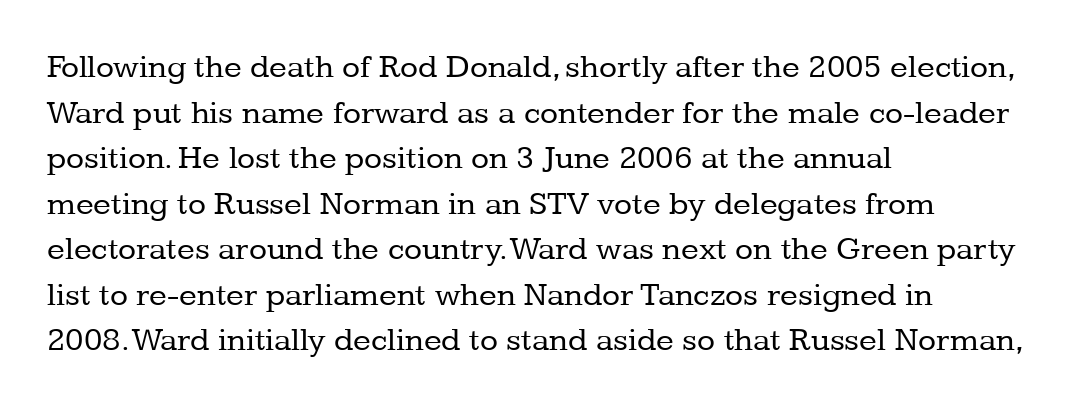
The image shows 33 px regular-weight serif type, upright; set left-aligned, normal line spacing (1.38x), normal letter spacing, not underlined; low stroke contrast and a medium x-height.
